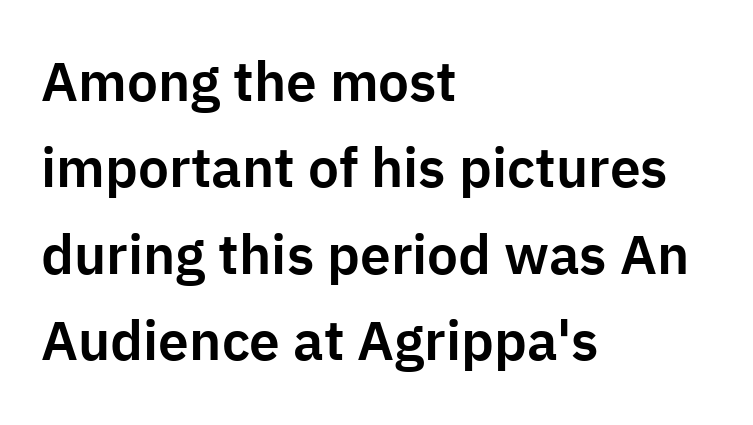
Words appear dense and cohesive because spacing is normal. Each new line begins a customary step beneath the previous one. Look at the bottom of the vertical strokes: they stop flat, with no serifs. The axis of the letterforms is exactly vertical. Descenders are the only things crossing below the line.
